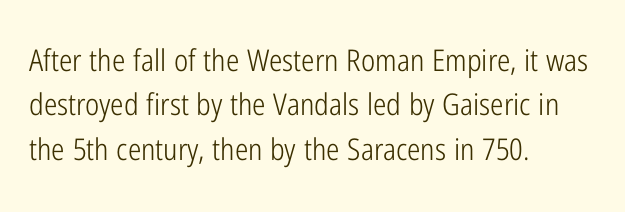
The image shows 30 px light, condensed sans-serif type, upright; set left-aligned, normal line spacing (1.48x), normal letter spacing, not underlined; low stroke contrast and a medium x-height.
